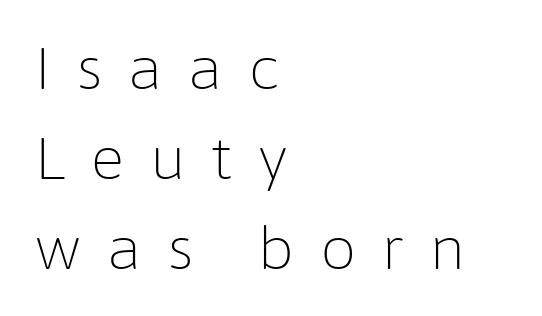
The image shows 58 px light sans-serif type, upright; set left-aligned, normal line spacing (1.55x), unusually wide letter spacing (+0.43 em), not underlined; low stroke contrast and a medium x-height.
